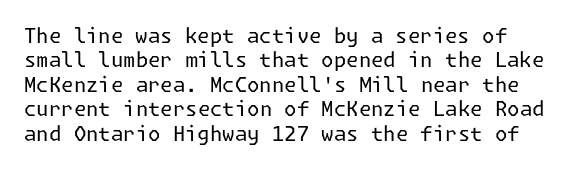
{"italic": "no", "bold": "no", "underline": "no", "line_spacing_ratio": 1.22, "letter_spacing": "normal", "letter_spacing_em": 0.0, "glyph_px": 20}
